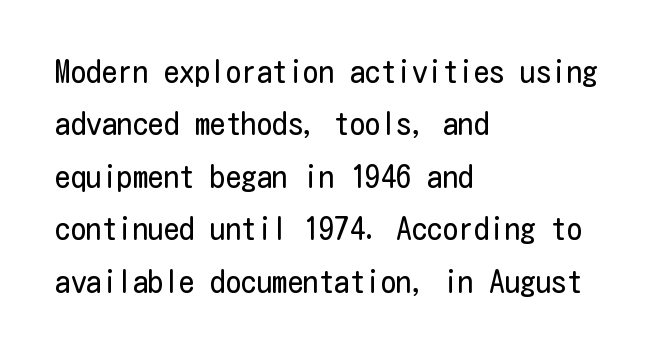
{"serif": "no", "italic": "no", "bold": "no", "weight": "regular", "width": "condensed", "stroke_contrast": "low", "x_height": "medium", "underline": "no", "align": "left", "line_spacing": "normal", "line_spacing_ratio": 1.69, "letter_spacing": "normal", "letter_spacing_em": 0.0, "glyph_px": 31}
